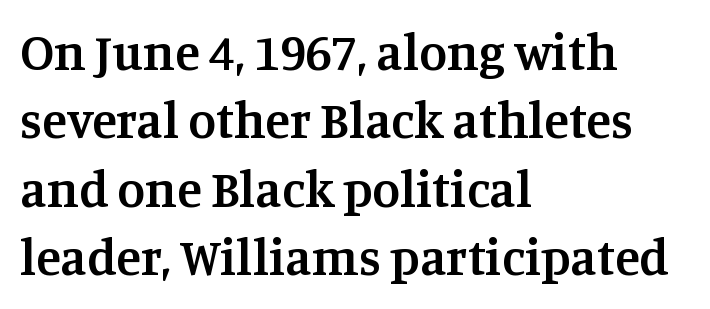
Which margin do the lines hug? The left one — the right edge is uneven. These lines keep a tight, regular rhythm from letter to letter. No word sits above an underline. Whoever set this chose a conventional vertical rhythm. The font's upright variant was chosen for this text. Typographic density is moderately raised because the face is semibold.
